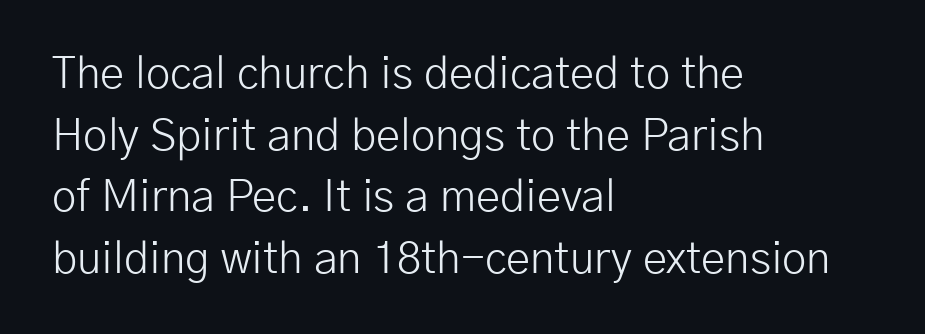
The letters sit at their default tracking, neither squeezed nor spread. The glyphs in this specimen are sans serif. Italic: no, the glyphs are upright roman. You could not count columns in this text — the font is proportionally spaced.
